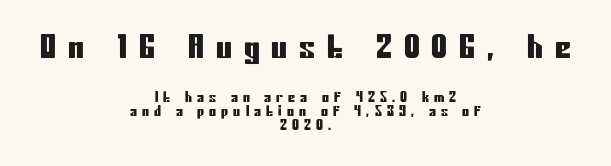
The image shows 32 px condensed sans-serif type, upright; set centered, tight line spacing (1.01x), unusually wide letter spacing (+0.37 em), not underlined; the first (top) block is 2.29x larger; low stroke contrast and a medium x-height.
